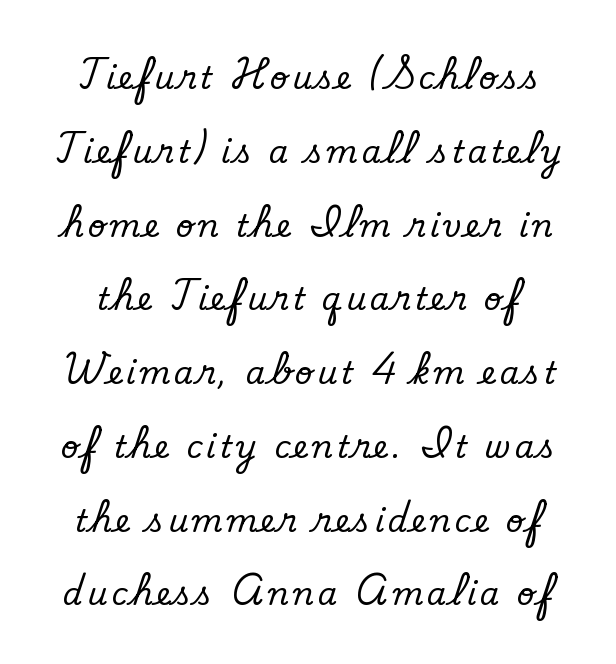
Q: Is the text bold? A: No.
Q: Is the typeface a serif or a sans-serif typeface? A: Sans-serif.
Q: Is the text underlined? A: No.
Q: Is the spacing between lines tight, normal or loose? A: Loose.
Q: Width (condensed, normal, or wide)? A: Normal.
Q: Stroke contrast? A: Low.
Q: x-height? A: Small.
Q: Monospaced? A: No.
